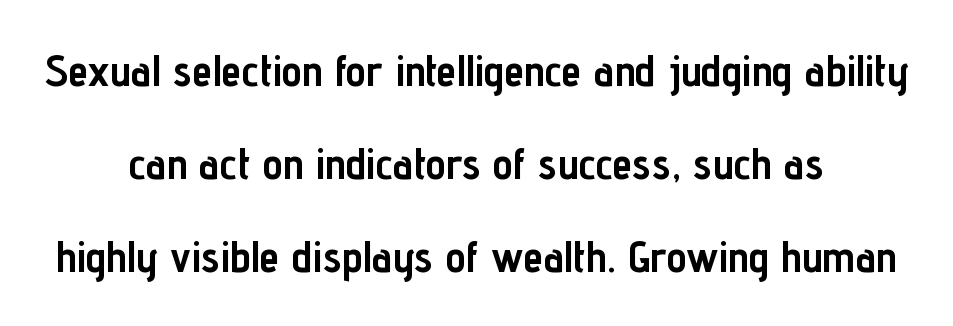
The image shows 45 px semibold, condensed sans-serif type, upright; set centered, loose line spacing (2.07x), normal letter spacing, not underlined; low stroke contrast and a medium x-height.
